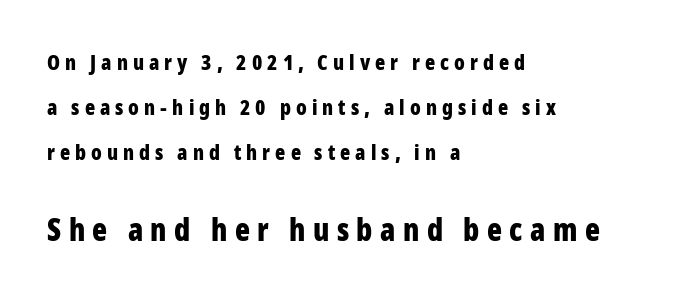
Q: Is the text bold? A: Yes.
Q: Is the text italic (slanted)? A: No, it is upright.
Q: Is the typeface a serif or a sans-serif typeface? A: Sans-serif.
Q: Is the text underlined? A: No.
Q: How is the paragraph aligned? A: Left-aligned.
Q: Is the spacing between letters normal or unusually wide? A: Unusually wide.
Q: Is the spacing between lines tight, normal or loose? A: Loose.
Q: Which block of text is set in a larger size, the first (top) or the second (bottom)? A: The second (bottom) one.
Q: Width (condensed, normal, or wide)? A: Condensed.
Q: Stroke contrast? A: Low.
Q: x-height? A: Medium.
Q: Monospaced? A: No.
